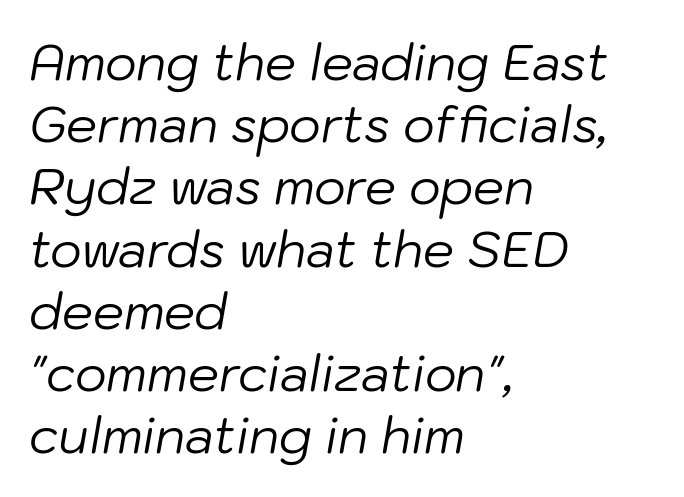
{"italic": "yes", "lean": "right", "slant_degrees": 10, "bold": "no", "weight": "regular", "width": "normal", "stroke_contrast": "low", "x_height": "medium", "monospaced": "no", "underline": "no", "align": "left", "line_spacing": "normal", "line_spacing_ratio": 1.27, "letter_spacing": "normal", "letter_spacing_em": 0.0, "glyph_px": 49}
